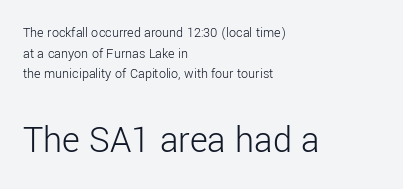
The image shows 38 px light sans-serif type, upright; set left-aligned, normal line spacing (1.48x), normal letter spacing, not underlined; the second (bottom) block is 2.71x larger; low stroke contrast and a medium x-height.
